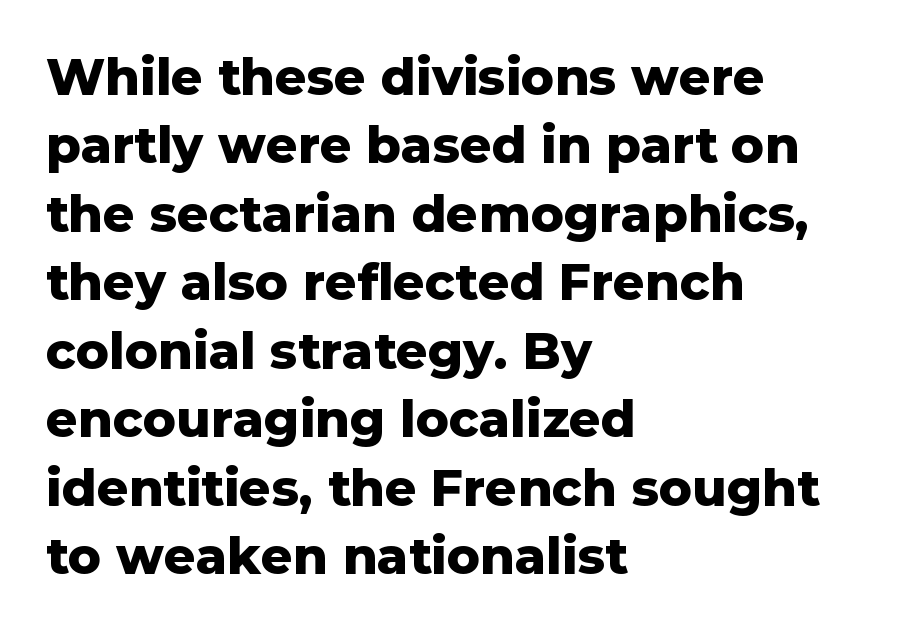
The compositor pushed each line to the left boundary. Spacing verdict: proportional, widths tailored to each character. There is no visible air inserted between adjacent glyphs. Ordinary non-slanted type is in use. What kind of face is this? One without serifs — a sans. The typesetting leans heavy: a genuine bold.
